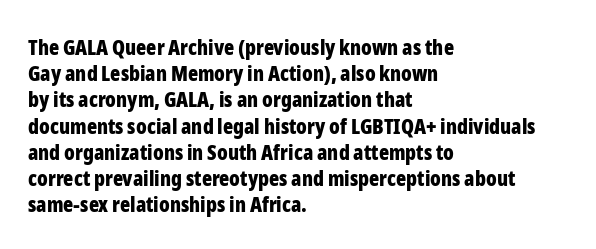
The image shows 21 px bold type, upright; set left-aligned, normal line spacing (1.25x), normal letter spacing, not underlined.
